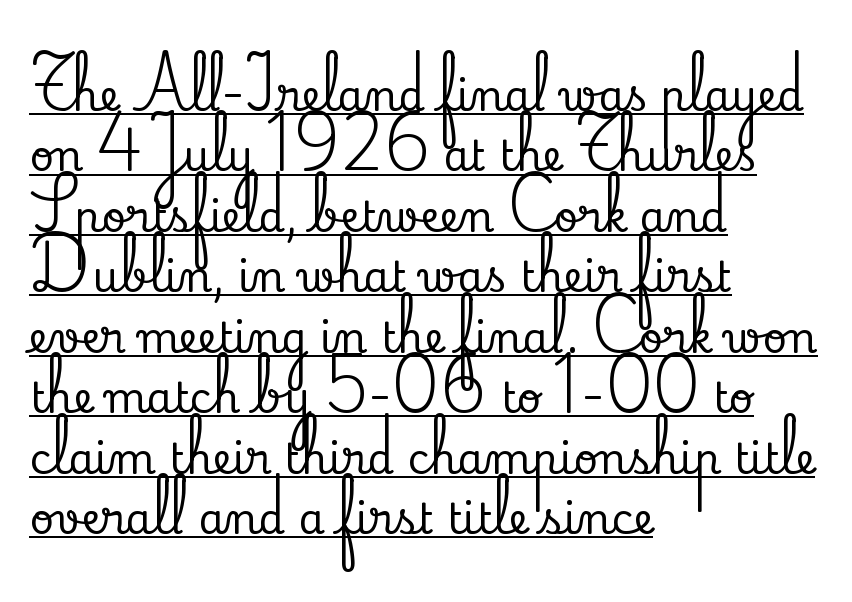
{"serif": "yes", "italic": "no", "width": "normal", "stroke_contrast": "low", "x_height": "small", "monospaced": "no", "underline": "yes", "align": "left", "line_spacing": "normal", "line_spacing_ratio": 1.44, "letter_spacing": "normal", "letter_spacing_em": 0.0, "glyph_px": 42}
